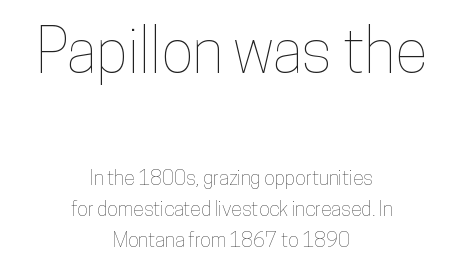
Character size in the leading block exceeds that of the trailing block. Leading: standard. The words here are not underlined. The paragraph shown floats in the horizontal middle.
